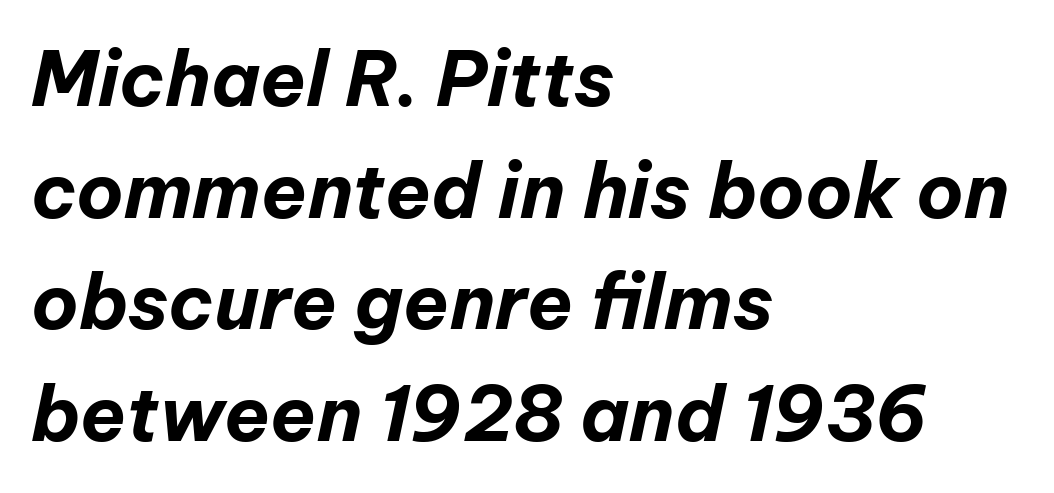
{"italic": "yes", "lean": "right", "slant_degrees": 12, "bold": "yes", "weight": "bold", "width": "normal", "stroke_contrast": "low", "x_height": "medium", "monospaced": "no", "underline": "no", "align": "left", "line_spacing": "normal", "line_spacing_ratio": 1.49, "letter_spacing": "normal", "letter_spacing_em": 0.0, "glyph_px": 75}
